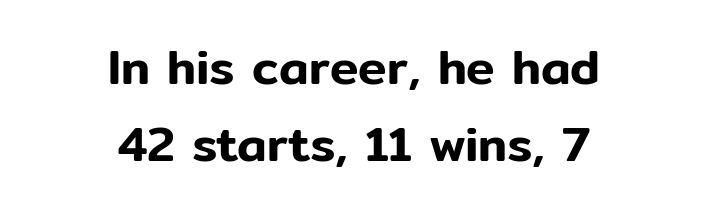
Nobody drew a line under any word here. Both edges are ragged and mirror each other, which tells us the setting is centered. There is no visible air inserted between adjacent glyphs. In terms of leading, this rendering sits right in the middle. Looks like regular typesetting: each glyph gets only the width it needs. Unlike a traditional serif, this face leaves its strokes unadorned.
